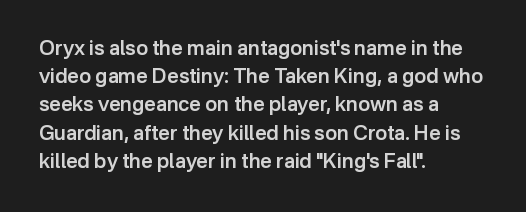
This is moderately heavy type, rendered in semibold. A bare baseline throughout the passage. Caption: standard tracking, unaltered. A typesetter would mark this as roman, not italic. The rows are spaced the way most documents space them. A classic flush-left, rag-right setting is used for this passage.
